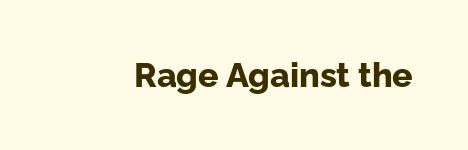
The letters advance in unequal steps, a hallmark of proportional type. The font's upright variant was chosen for this text. Every letter is thick-stroked: bold, no question. Decoration check: the copy has no underline.
